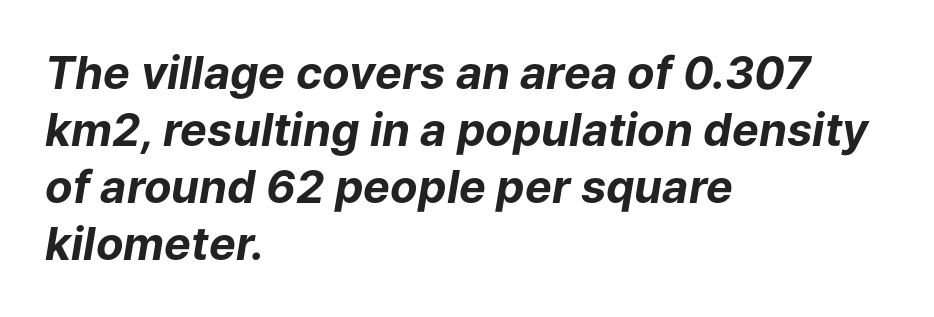
Q: Is the text bold? A: Yes.
Q: Is the text italic (slanted)? A: Yes, it leans right by about 9 degrees.
Q: Is the text underlined? A: No.
Q: How is the paragraph aligned? A: Left-aligned.
Q: Is the spacing between letters normal or unusually wide? A: Normal.
Q: Is the spacing between lines tight, normal or loose? A: Normal.
Q: Width (condensed, normal, or wide)? A: Normal.
Q: Stroke contrast? A: Low.
Q: x-height? A: Medium.
Q: Monospaced? A: No.
